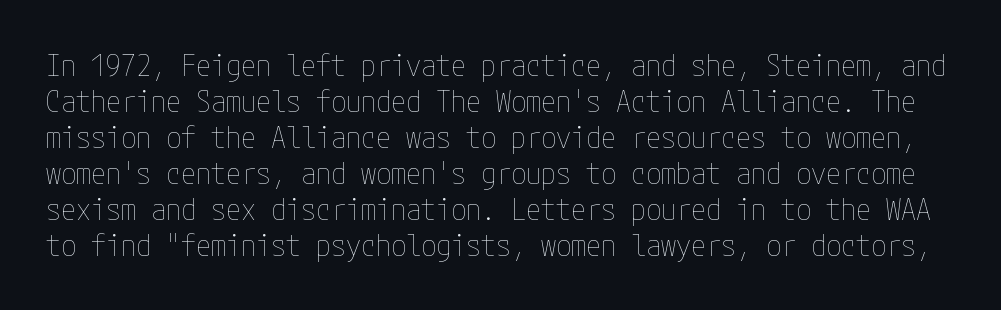
{"italic": "no", "bold": "no", "weight": "thin", "width": "condensed", "stroke_contrast": "low", "x_height": "medium", "underline": "no", "line_spacing_ratio": 1.2, "letter_spacing": "normal", "letter_spacing_em": 0.0, "glyph_px": 30}
